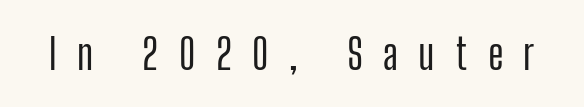
The image shows 42 px condensed sans-serif type, upright; set unusually wide letter spacing (+0.48 em), not underlined; low stroke contrast and a medium x-height.
